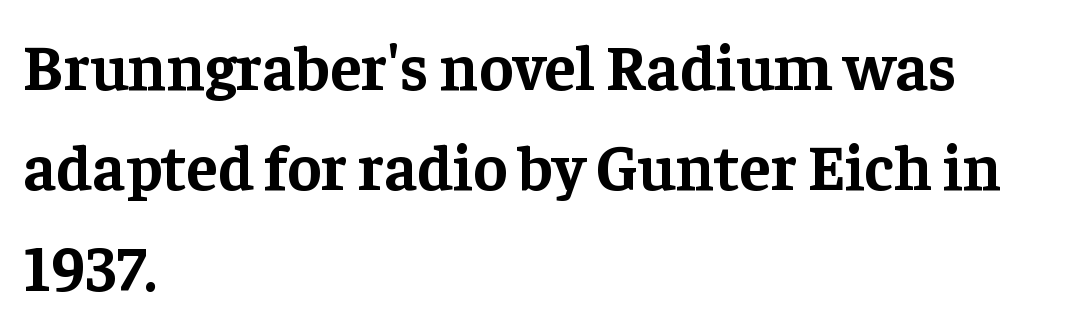
Q: Is the text bold? A: Yes.
Q: Is the text italic (slanted)? A: No, it is upright.
Q: Is the typeface a serif or a sans-serif typeface? A: Serif.
Q: Is the text underlined? A: No.
Q: How is the paragraph aligned? A: Left-aligned.
Q: Is the spacing between letters normal or unusually wide? A: Normal.
Q: Is the spacing between lines tight, normal or loose? A: Normal.
Q: Width (condensed, normal, or wide)? A: Normal.
Q: Stroke contrast? A: Low.
Q: x-height? A: Medium.
Q: Monospaced? A: No.
